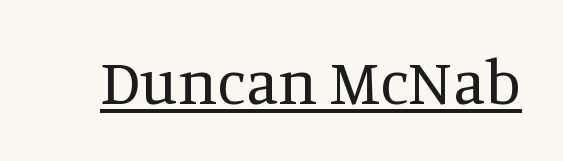
Character widths vary here, with narrow letters taking less room than wide ones. The type family on display is of the serif kind. Ordinary non-slanted type is in use. Stems and bowls with no extra thickness — not bold. How are the letters spaced? Ordinarily, with no added tracking. In designer terms, the underline attribute is active on this setting.
